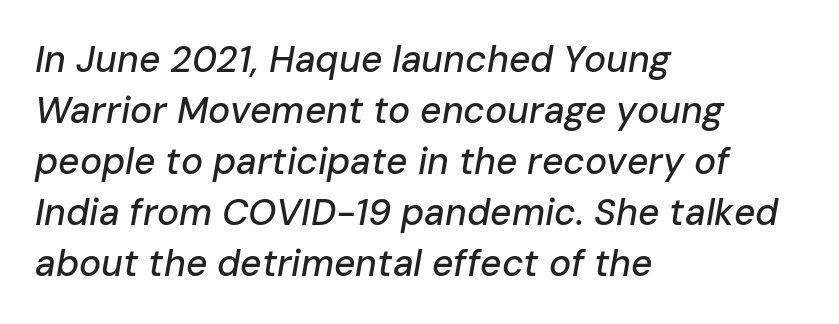
The image shows 37 px text type, italic (leaning right); set left-aligned, normal line spacing (1.38x), normal letter spacing, not underlined; low stroke contrast and a medium x-height.
